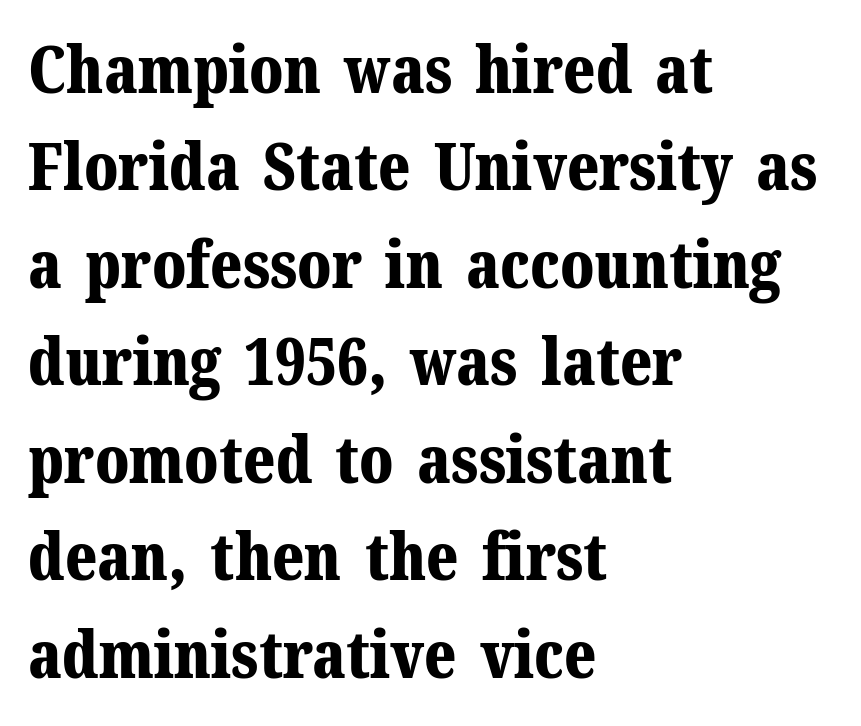
{"serif": "yes", "italic": "no", "bold": "yes", "weight": "bold", "width": "normal", "stroke_contrast": "medium", "x_height": "medium", "monospaced": "no", "underline": "no", "align": "left", "line_spacing": "normal", "line_spacing_ratio": 1.5, "letter_spacing": "normal", "letter_spacing_em": 0.0, "glyph_px": 65}
